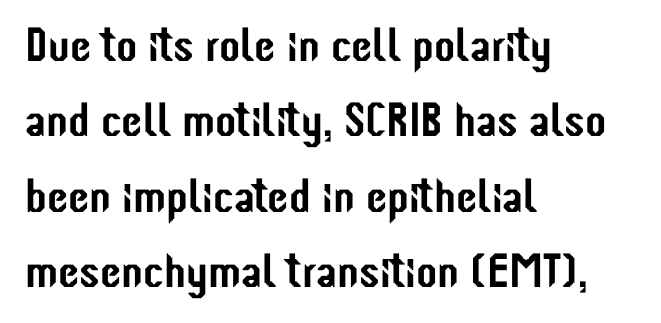
Beneath every word, the page is bare. Type style note: lacks serifs. The letters stand upright; this is a roman face. Is there much room between lines? A standard amount, neither cramped nor airy.
